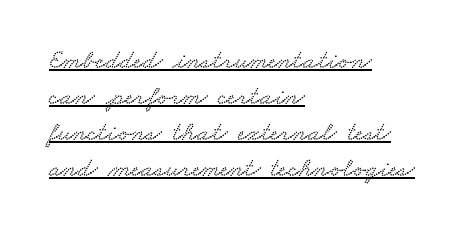
Q: Is the text underlined? A: Yes.
Q: How is the paragraph aligned? A: Left-aligned.
Q: Is the spacing between letters normal or unusually wide? A: Normal.
Q: Is the spacing between lines tight, normal or loose? A: Normal.
